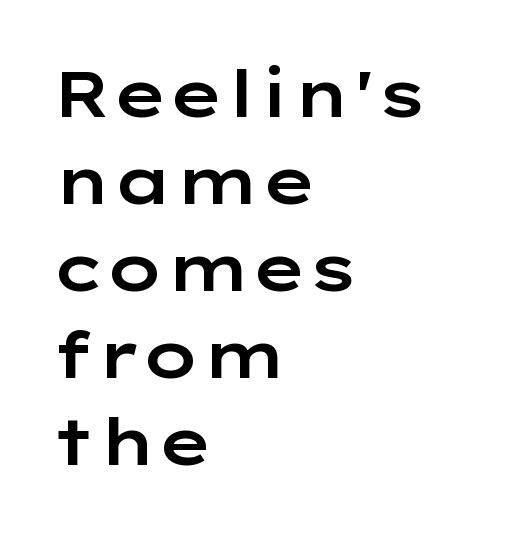
Q: Is the text italic (slanted)? A: No, it is upright.
Q: Is the typeface a serif or a sans-serif typeface? A: Sans-serif.
Q: Is the text underlined? A: No.
Q: How is the paragraph aligned? A: Left-aligned.
Q: Is the spacing between letters normal or unusually wide? A: Normal.
Q: Is the spacing between lines tight, normal or loose? A: Normal.
Q: Width (condensed, normal, or wide)? A: Wide.
Q: Stroke contrast? A: Low.
Q: x-height? A: Medium.
Q: Monospaced? A: No.
